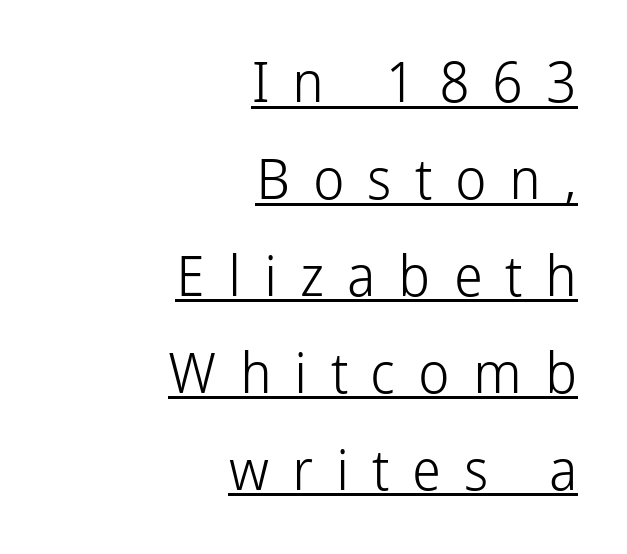
{"serif": "no", "italic": "no", "bold": "no", "weight": "light", "width": "normal", "stroke_contrast": "low", "x_height": "medium", "monospaced": "no", "underline": "yes", "align": "right", "line_spacing_ratio": 1.73, "letter_spacing": "wide", "letter_spacing_em": 0.41, "glyph_px": 56}
